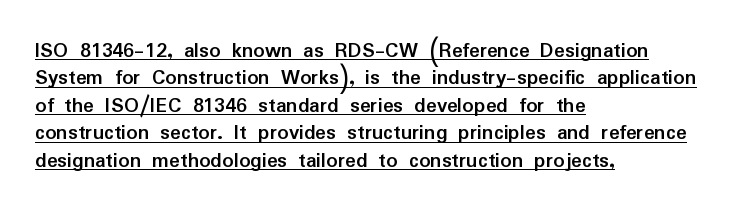
Q: Is the text bold? A: Yes.
Q: Is the text italic (slanted)? A: No, it is upright.
Q: Is the text underlined? A: Yes.
Q: How is the paragraph aligned? A: Left-aligned.
Q: Is the spacing between letters normal or unusually wide? A: Normal.
Q: Is the spacing between lines tight, normal or loose? A: Normal.
